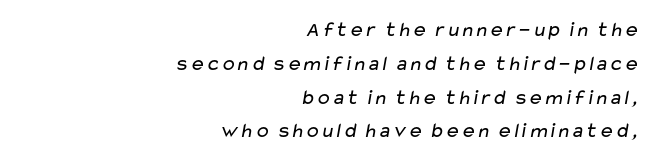
{"bold": "no", "underline": "no", "align": "right", "line_spacing": "normal", "line_spacing_ratio": 1.61, "letter_spacing": "normal", "letter_spacing_em": 0.0, "glyph_px": 21}
